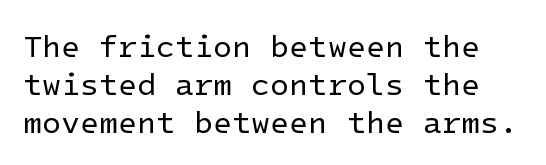
{"serif": "no", "italic": "no", "bold": "no", "weight": "regular", "width": "normal", "stroke_contrast": "low", "x_height": "medium", "underline": "no", "line_spacing_ratio": 1.22, "letter_spacing": "normal", "letter_spacing_em": 0.0, "glyph_px": 31}
